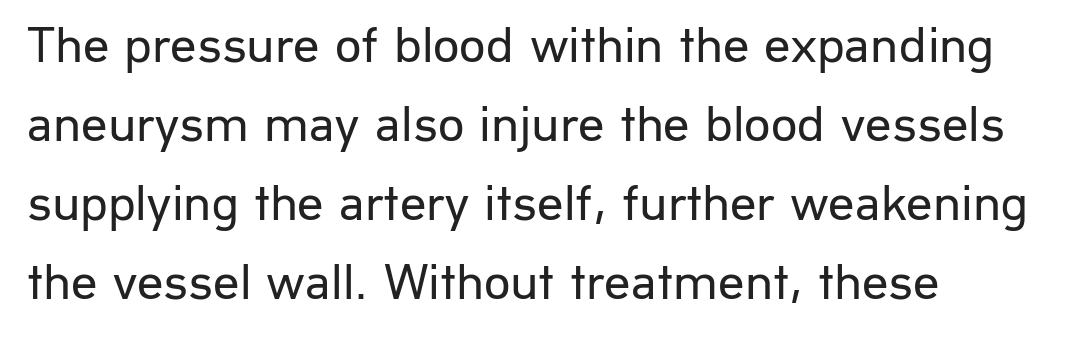
{"serif": "no", "italic": "no", "bold": "no", "weight": "regular", "width": "normal", "stroke_contrast": "low", "x_height": "medium", "monospaced": "no", "underline": "no", "align": "left", "line_spacing": "normal", "line_spacing_ratio": 1.52, "letter_spacing": "normal", "letter_spacing_em": 0.0, "glyph_px": 52}
